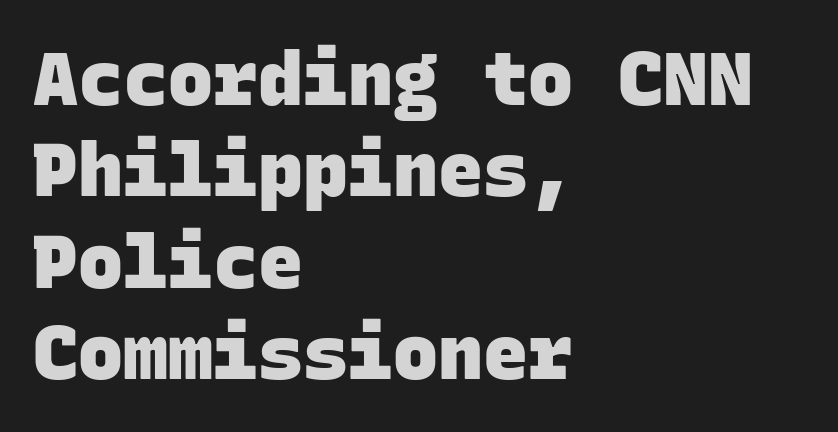
Inter-character spacing is left at the font's built-in metrics. This sample uses a sans-serif face. The passage shown is typed in a monospace face where columns stay perfectly aligned. Short and long lines alike share a common starting point at left. Stroke thickness is high; the sample reads as a true bold. No word sits above an underline.
